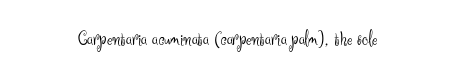
{"italic": "no", "bold": "no", "underline": "no", "align": "center", "letter_spacing": "normal", "letter_spacing_em": 0.0, "glyph_px": 20}
